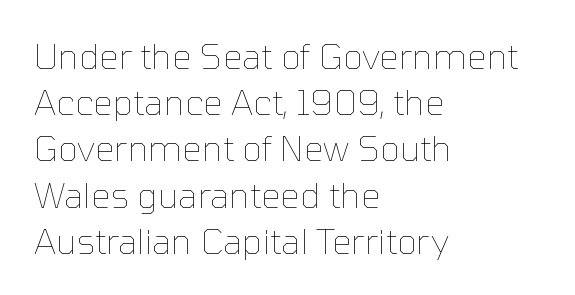
The image shows 35 px thin type, upright; set left-aligned, normal line spacing (1.32x), normal letter spacing, not underlined; low stroke contrast and a medium x-height.
